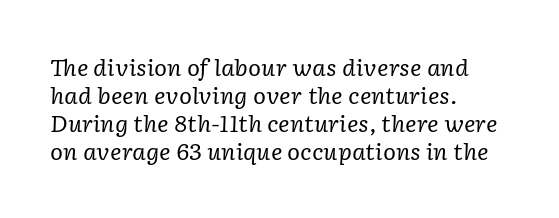
The string is rendered with underlining switched off. The font is comparable to plain body text, perhaps lighter. Observe the ordinary spacing: letters are neighbours, not strangers. The typesetter chose a ragged-right arrangement here.
